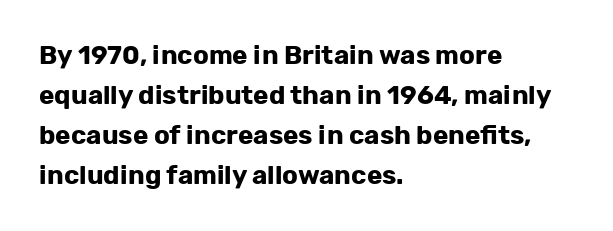
The letterforms sit shoulder to shoulder at normal distance. If you measured baseline to baseline, you'd find a middling distance. The specimen omits any rule beneath the text block's lines. These lines stack with their left ends in a neat column.
